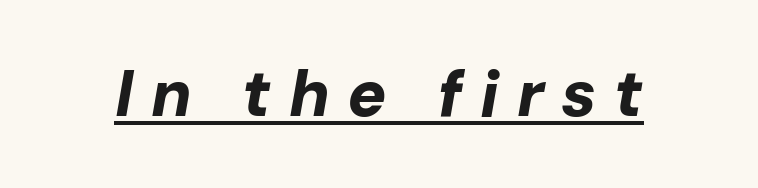
Q: Is the text bold? A: Yes.
Q: Is the text italic (slanted)? A: Yes, it leans right by about 10 degrees.
Q: Is the text underlined? A: Yes.
Q: Is the spacing between letters normal or unusually wide? A: Unusually wide.
Q: Width (condensed, normal, or wide)? A: Normal.
Q: Stroke contrast? A: Low.
Q: x-height? A: Medium.
Q: Monospaced? A: No.
